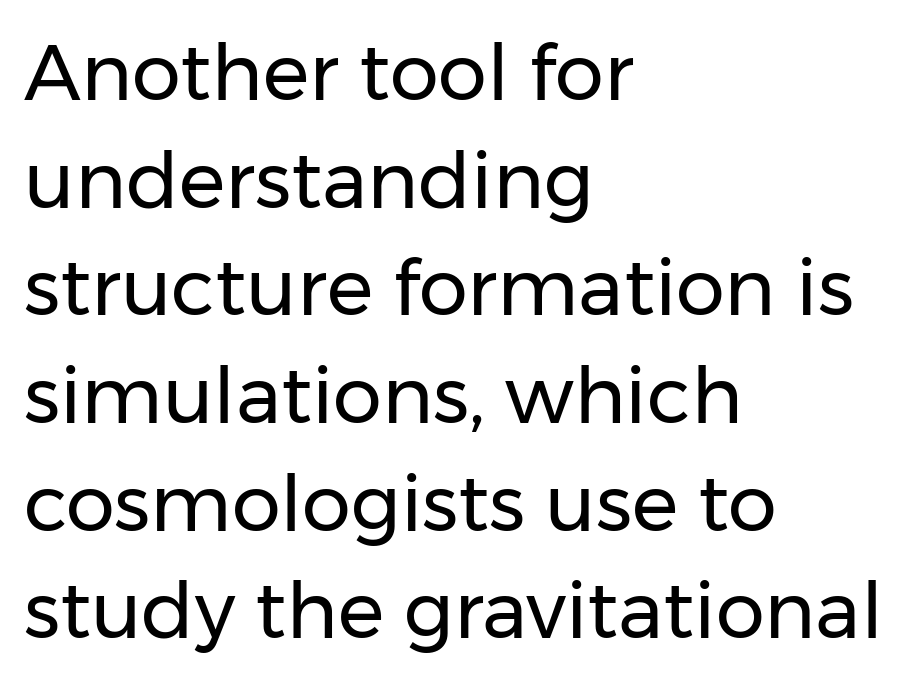
{"serif": "no", "italic": "no", "bold": "no", "weight": "regular", "width": "normal", "stroke_contrast": "low", "x_height": "medium", "monospaced": "no", "underline": "no", "align": "left", "line_spacing": "normal", "line_spacing_ratio": 1.38, "letter_spacing": "normal", "letter_spacing_em": 0.0, "glyph_px": 78}
